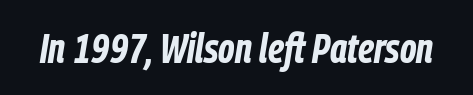
{"italic": "yes", "lean": "right", "slant_degrees": 9, "bold": "yes", "weight": "bold", "width": "condensed", "stroke_contrast": "low", "x_height": "medium", "monospaced": "no", "underline": "no", "letter_spacing": "normal", "letter_spacing_em": 0.0, "glyph_px": 42}
